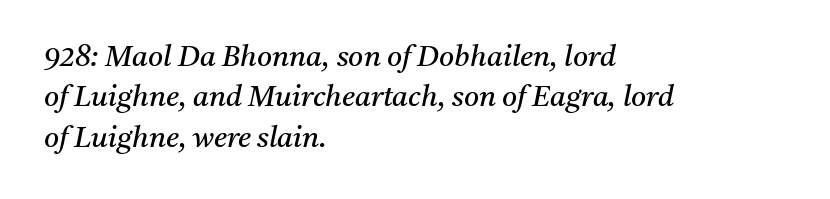
Q: Is the text bold? A: No.
Q: Is the text italic (slanted)? A: Yes, it leans right by about 11 degrees.
Q: Is the typeface a serif or a sans-serif typeface? A: Serif.
Q: Is the text underlined? A: No.
Q: How is the paragraph aligned? A: Left-aligned.
Q: Is the spacing between letters normal or unusually wide? A: Normal.
Q: Is the spacing between lines tight, normal or loose? A: Normal.
Q: Width (condensed, normal, or wide)? A: Normal.
Q: Stroke contrast? A: Medium.
Q: x-height? A: Medium.
Q: Monospaced? A: No.
